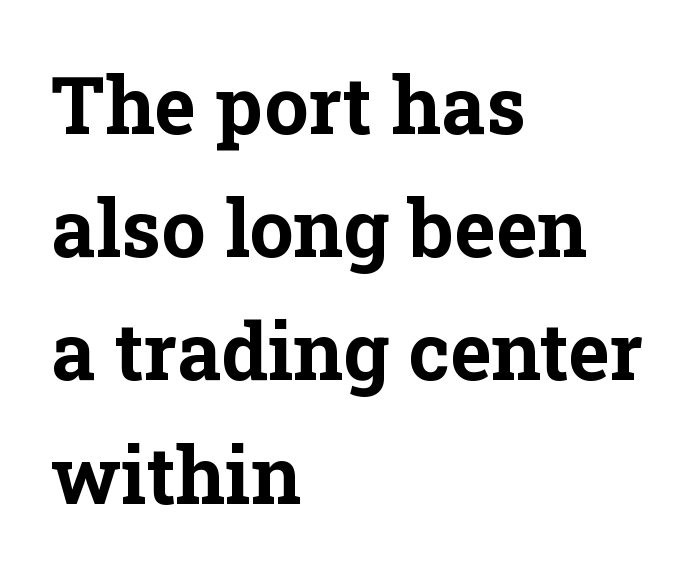
The image shows 79 px bold serif type, upright; set left-aligned, normal line spacing (1.56x), normal letter spacing, not underlined; low stroke contrast and a medium x-height.
